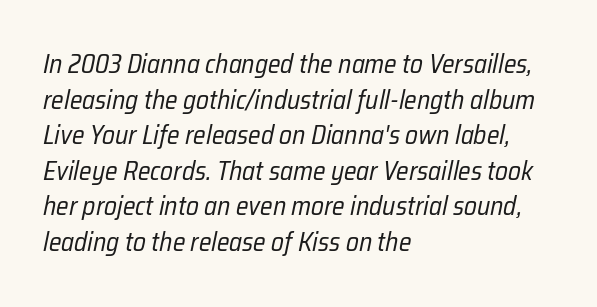
Q: Is the text bold? A: No.
Q: Is the text italic (slanted)? A: Yes, it leans right by about 12 degrees.
Q: Is the text underlined? A: No.
Q: How is the paragraph aligned? A: Left-aligned.
Q: Is the spacing between letters normal or unusually wide? A: Normal.
Q: Is the spacing between lines tight, normal or loose? A: Normal.
